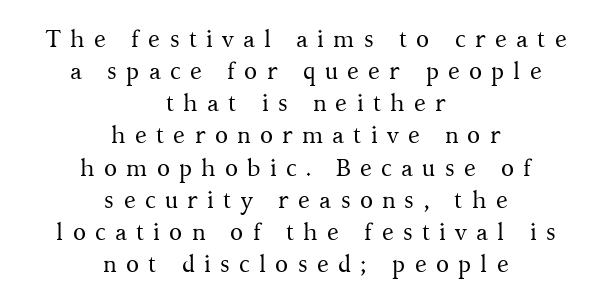
Q: Is the text bold? A: No.
Q: Is the text italic (slanted)? A: No, it is upright.
Q: Is the text underlined? A: No.
Q: How is the paragraph aligned? A: Centered.
Q: Is the spacing between letters normal or unusually wide? A: Unusually wide.
Q: Is the spacing between lines tight, normal or loose? A: Normal.
